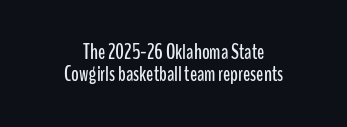
{"italic": "no", "underline": "no", "align": "center", "line_spacing": "tight", "line_spacing_ratio": 1.04, "letter_spacing": "normal", "letter_spacing_em": 0.0, "glyph_px": 21}
